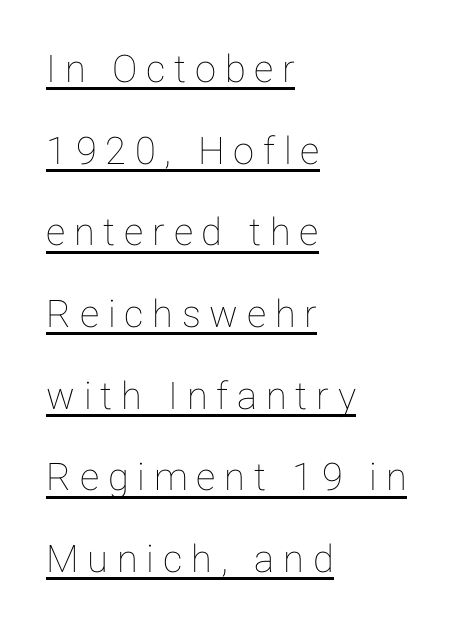
Substantial extra tracking has been applied to these lines. The lines are spread far apart with generous leading. Glance below the letters and you will spot a drawn line. Do the letters lean? They stand straight. Note the varied advance widths — an 'i' is clearly narrower than an 'm'. A student would call this left alignment; a typographer would say flush left, rag right.
